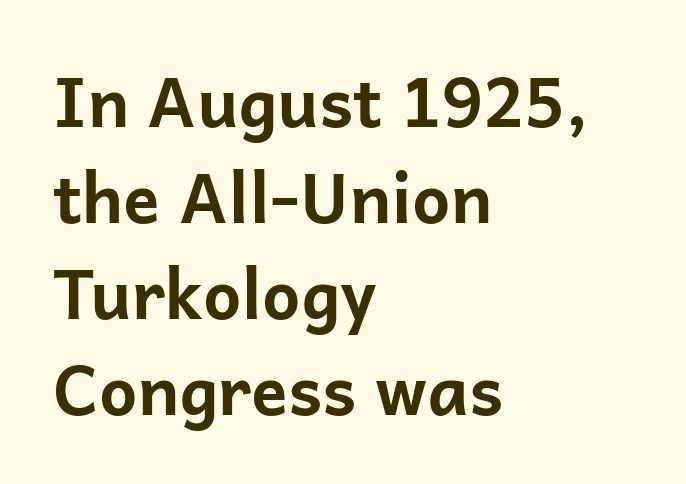
Q: Is the text bold? A: Yes.
Q: Is the text italic (slanted)? A: No, it is upright.
Q: Is the typeface a serif or a sans-serif typeface? A: Sans-serif.
Q: Is the text underlined? A: No.
Q: How is the paragraph aligned? A: Left-aligned.
Q: Is the spacing between letters normal or unusually wide? A: Normal.
Q: Is the spacing between lines tight, normal or loose? A: Normal.
Q: Width (condensed, normal, or wide)? A: Normal.
Q: Stroke contrast? A: Low.
Q: x-height? A: Medium.
Q: Monospaced? A: No.
